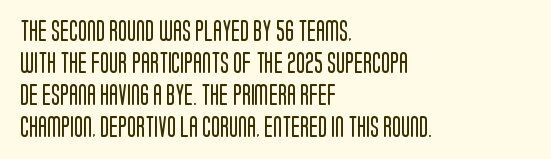
Q: Is the text bold? A: No.
Q: Is the text italic (slanted)? A: No, it is upright.
Q: Is the text underlined? A: No.
Q: How is the paragraph aligned? A: Left-aligned.
Q: Is the spacing between letters normal or unusually wide? A: Normal.
Q: Is the spacing between lines tight, normal or loose? A: Normal.
